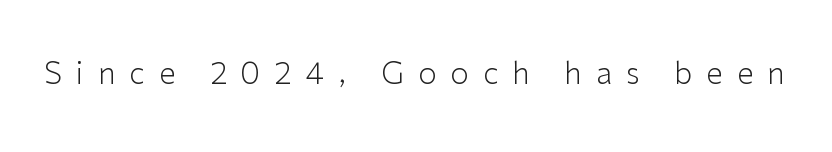
Q: Is the text bold? A: No.
Q: Is the text italic (slanted)? A: No, it is upright.
Q: Is the typeface a serif or a sans-serif typeface? A: Sans-serif.
Q: Is the text underlined? A: No.
Q: Is the spacing between letters normal or unusually wide? A: Unusually wide.
Q: Width (condensed, normal, or wide)? A: Normal.
Q: Stroke contrast? A: Low.
Q: x-height? A: Medium.
Q: Monospaced? A: No.
